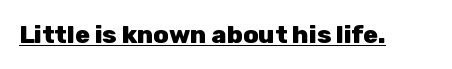
The face used here appears with an underline applied. Nope, not italic — everything's standing straight. This is heavy type, rendered in bold. Nobody touched the tracking dial on this one.
